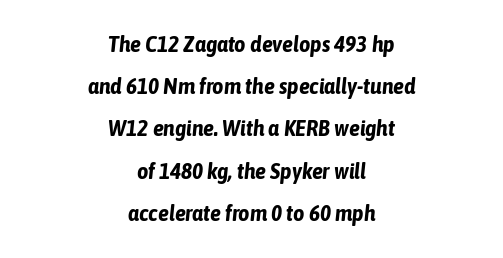
Q: Is the text bold? A: Yes.
Q: Is the text italic (slanted)? A: Yes, it leans right by about 6 degrees.
Q: Is the text underlined? A: No.
Q: How is the paragraph aligned? A: Centered.
Q: Is the spacing between letters normal or unusually wide? A: Normal.
Q: Is the spacing between lines tight, normal or loose? A: Loose.
